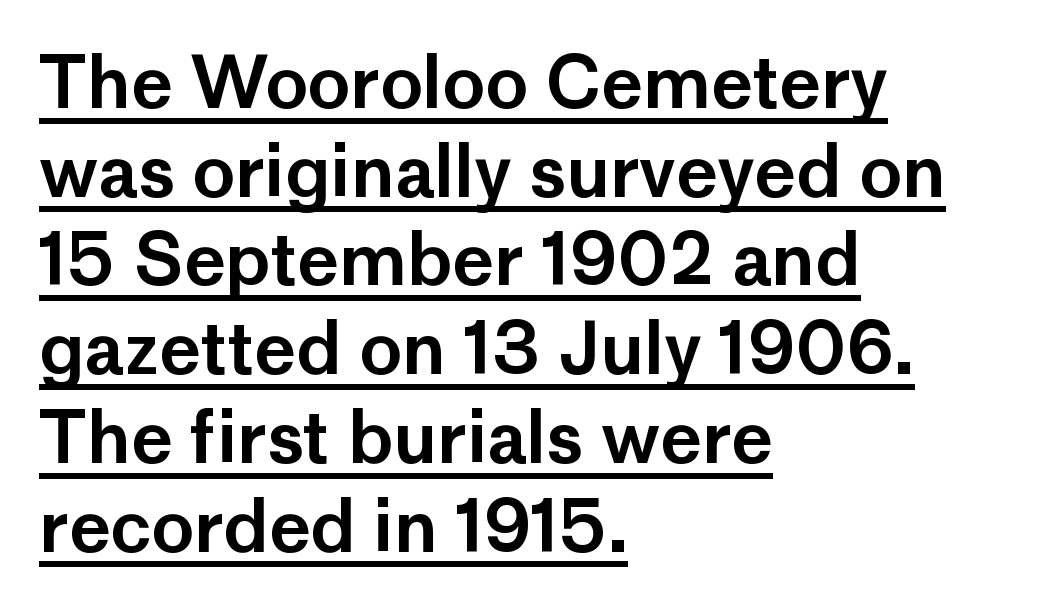
Here the designer chose a conventional face with non-uniform glyph widths. A typographer would call this underscored text. This sample uses plain, unmodified letter spacing. In CSS terms this would be text-align: left. The letters stand upright; this is a roman face. Examine the stroke ends and you'll find no serifs.
